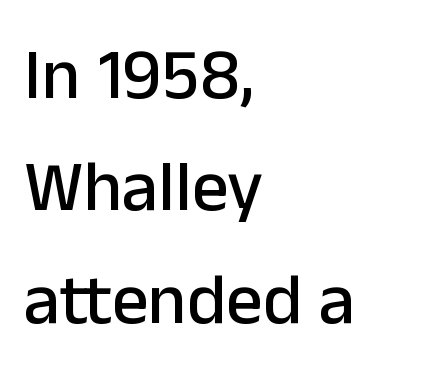
The image shows 72 px sans-serif type, upright; set left-aligned, normal line spacing (1.56x), normal letter spacing, not underlined; low stroke contrast and a medium x-height.
